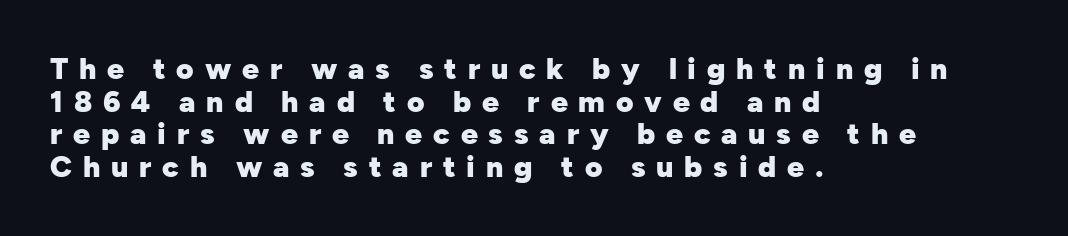
The image shows 30 px heavy sans-serif type, upright; set left-aligned, tight line spacing (1.09x), unusually wide letter spacing (+0.36 em), not underlined; low stroke contrast and a medium x-height.
